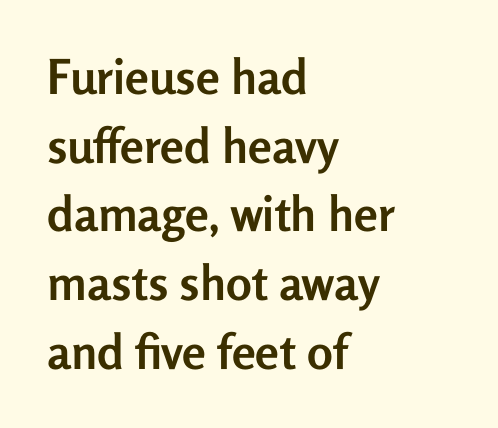
The image shows 48 px semibold sans-serif type, upright; set left-aligned, normal line spacing (1.43x), normal letter spacing, not underlined; low stroke contrast and a medium x-height.
